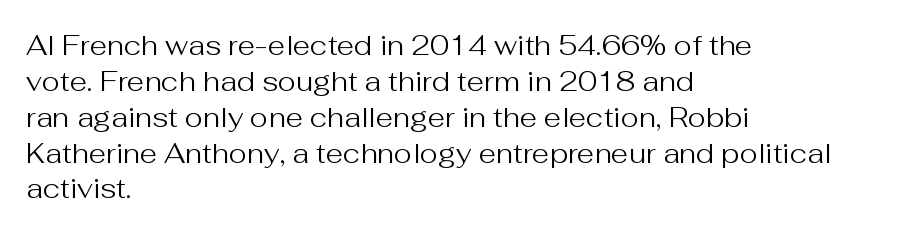
{"serif": "no", "italic": "no", "bold": "no", "weight": "regular", "width": "normal", "stroke_contrast": "medium", "x_height": "medium", "monospaced": "no", "underline": "no", "align": "left", "line_spacing": "normal", "line_spacing_ratio": 1.28, "letter_spacing": "normal", "letter_spacing_em": 0.0, "glyph_px": 28}
